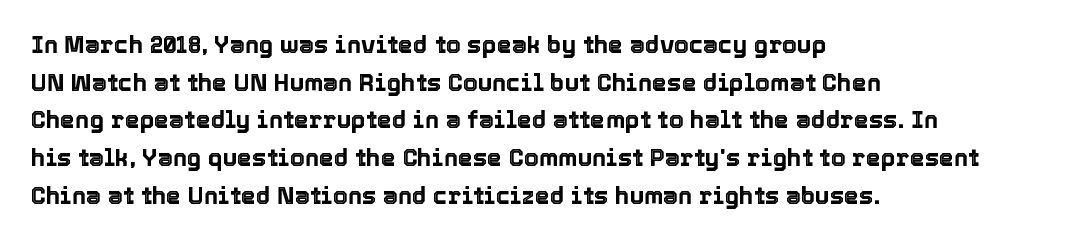
Students, observe: this is what conventionally led text looks like. When letters stand straight like this, we call the style roman or upright. Horizontally, the lines are justified to the leading edge only. The type is set solid horizontally, with unmodified tracking. The baseline area is clear.
